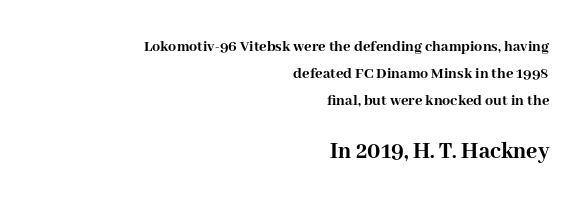
The image shows 24 px bold type, upright; set right-aligned, normal line spacing (1.69x), normal letter spacing, not underlined; the second (bottom) block is 1.5x larger.
